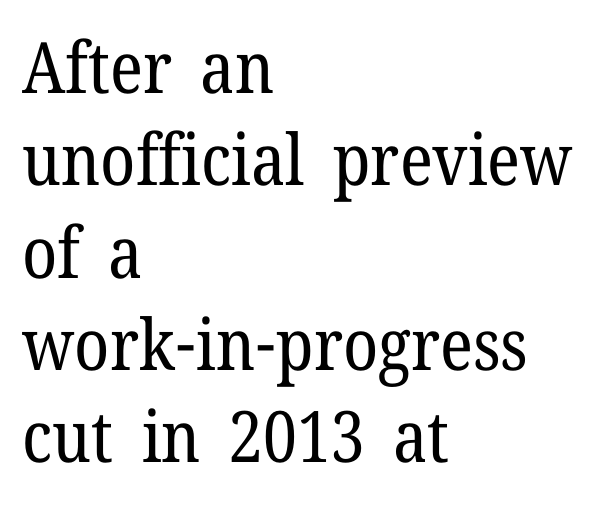
The image shows 71 px regular-weight serif type, upright; set left-aligned, normal line spacing (1.3x), normal letter spacing, not underlined; low stroke contrast and a medium x-height.
